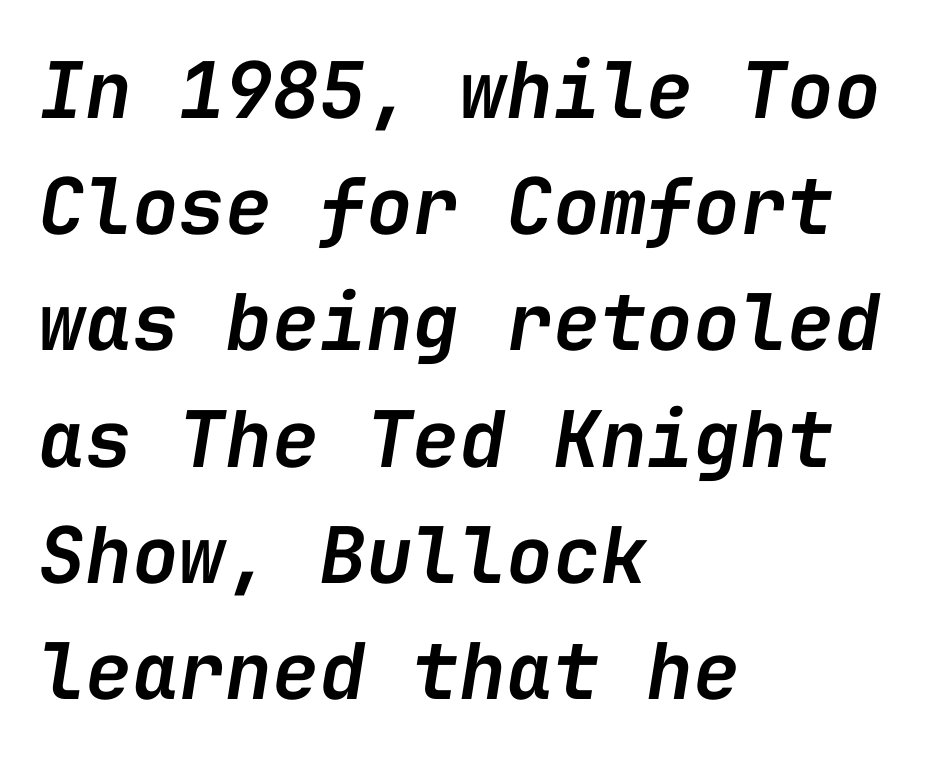
{"italic": "yes", "lean": "right", "slant_degrees": 9, "bold": "semi", "weight": "semibold", "width": "normal", "stroke_contrast": "low", "x_height": "medium", "monospaced": "yes", "underline": "no", "align": "left", "line_spacing": "normal", "line_spacing_ratio": 1.49, "letter_spacing": "normal", "letter_spacing_em": 0.0, "glyph_px": 78}
